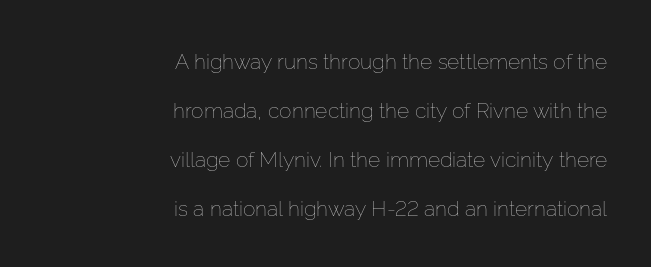
Q: Is the text bold? A: No.
Q: Is the text italic (slanted)? A: No, it is upright.
Q: Is the text underlined? A: No.
Q: How is the paragraph aligned? A: Right-aligned.
Q: Is the spacing between letters normal or unusually wide? A: Normal.
Q: Is the spacing between lines tight, normal or loose? A: Loose.
